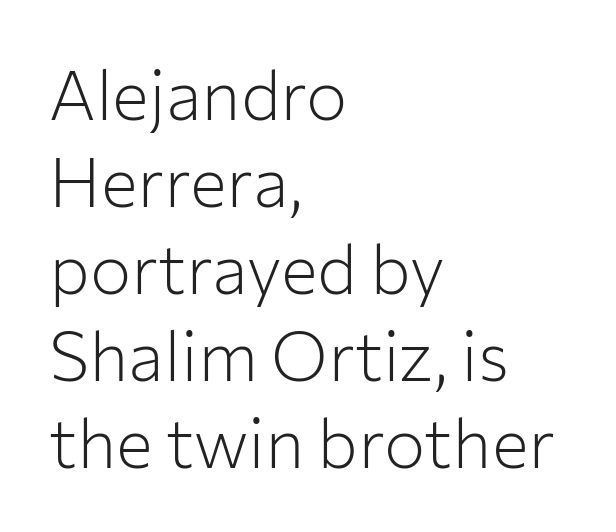
Italic? Not at all — the glyphs are vertical. The strokes carry an ordinary text weight at most. The compositor pushed each line to the left boundary. Proportional: the letters do not fall into vertical columns.
